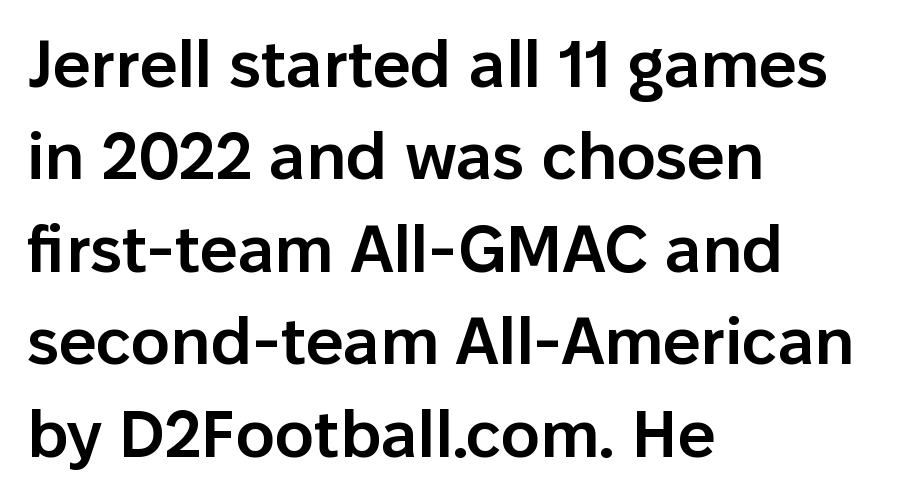
The image shows 66 px semibold sans-serif type, upright; set left-aligned, normal line spacing (1.4x), normal letter spacing, not underlined; low stroke contrast and a medium x-height.
